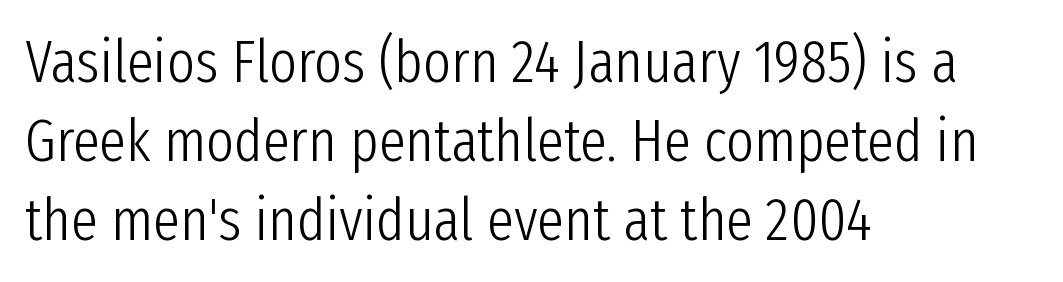
The image shows 60 px light, condensed sans-serif type, upright; set left-aligned, normal line spacing (1.32x), normal letter spacing, not underlined; low stroke contrast and a medium x-height.
